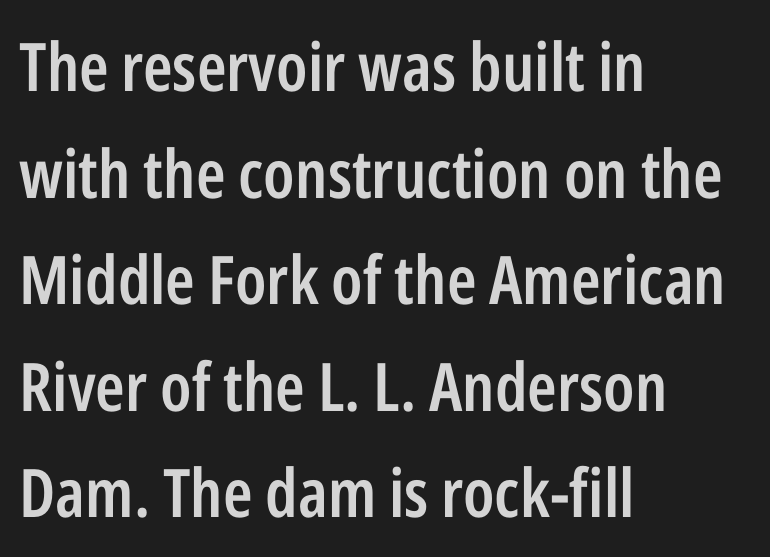
Q: Is the text bold? A: Semi-bold.
Q: Is the text italic (slanted)? A: No, it is upright.
Q: Is the typeface a serif or a sans-serif typeface? A: Sans-serif.
Q: Is the text underlined? A: No.
Q: How is the paragraph aligned? A: Left-aligned.
Q: Is the spacing between letters normal or unusually wide? A: Normal.
Q: Is the spacing between lines tight, normal or loose? A: Normal.
Q: Width (condensed, normal, or wide)? A: Condensed.
Q: Stroke contrast? A: Low.
Q: x-height? A: Medium.
Q: Monospaced? A: No.
